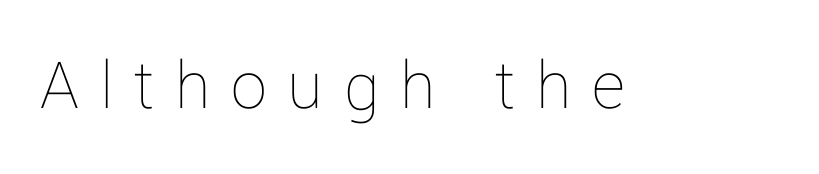
The passage shown is typed in a proportional face where columns would drift. Designer's note — italics off, roman on. Bold? No — there's no thickening of the strokes. Each row of text sits above clean, open space.
